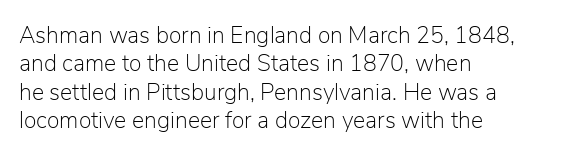
{"italic": "no", "bold": "no", "underline": "no", "align": "left", "line_spacing_ratio": 1.23, "letter_spacing": "normal", "letter_spacing_em": 0.0, "glyph_px": 23}
